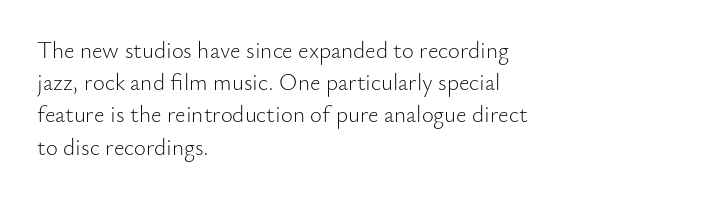
The image shows 23 px text type, upright; set left-aligned, normal line spacing (1.4x), normal letter spacing, not underlined.
